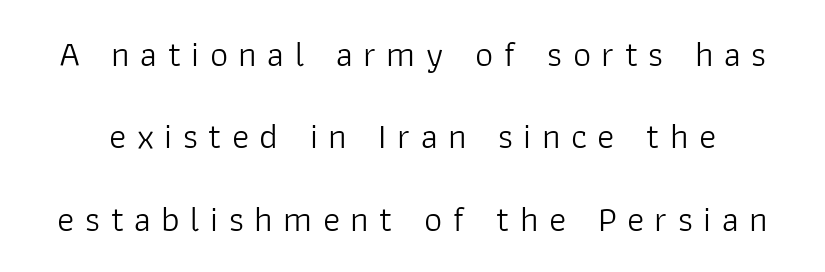
The image shows 36 px light sans-serif type, upright; set loose line spacing (2.29x), unusually wide letter spacing (+0.29 em), not underlined; low stroke contrast and a medium x-height.
